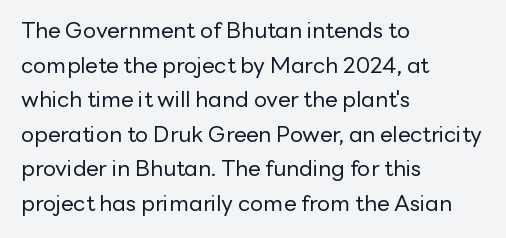
Q: Is the text bold? A: No.
Q: Is the text italic (slanted)? A: No, it is upright.
Q: Is the text underlined? A: No.
Q: How is the paragraph aligned? A: Left-aligned.
Q: Is the spacing between letters normal or unusually wide? A: Normal.
Q: Is the spacing between lines tight, normal or loose? A: Normal.
